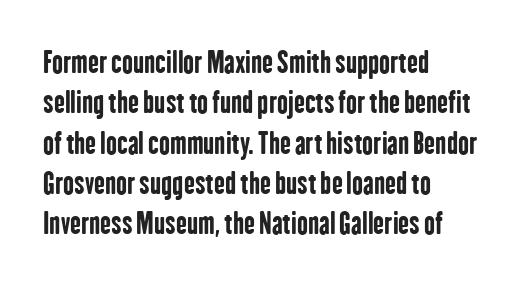
Q: Is the text bold? A: Yes.
Q: Is the text italic (slanted)? A: No, it is upright.
Q: Is the typeface a serif or a sans-serif typeface? A: Sans-serif.
Q: Is the text underlined? A: No.
Q: How is the paragraph aligned? A: Left-aligned.
Q: Is the spacing between letters normal or unusually wide? A: Normal.
Q: Is the spacing between lines tight, normal or loose? A: Normal.
Q: Width (condensed, normal, or wide)? A: Condensed.
Q: Stroke contrast? A: Low.
Q: x-height? A: Medium.
Q: Monospaced? A: No.
